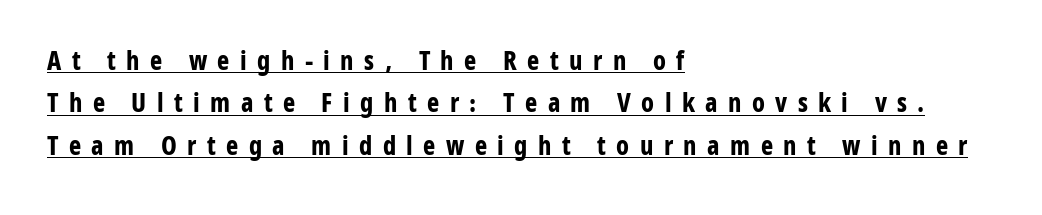
The image shows 26 px bold type, upright; set left-aligned, normal line spacing (1.63x), unusually wide letter spacing (+0.4 em), underlined.
